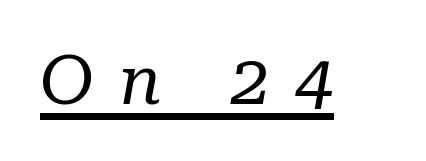
{"serif": "yes", "italic": "yes", "lean": "right", "slant_degrees": 10, "bold": "no", "weight": "regular", "width": "normal", "stroke_contrast": "low", "x_height": "medium", "monospaced": "no", "underline": "yes", "letter_spacing": "wide", "letter_spacing_em": 0.37, "glyph_px": 69}
